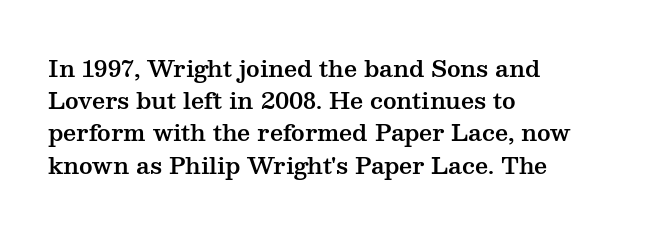
Q: Is the text italic (slanted)? A: No, it is upright.
Q: Is the text underlined? A: No.
Q: How is the paragraph aligned? A: Left-aligned.
Q: Is the spacing between letters normal or unusually wide? A: Normal.
Q: Is the spacing between lines tight, normal or loose? A: Normal.
